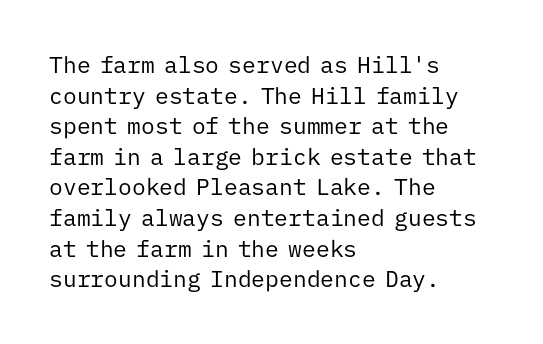
{"italic": "no", "bold": "no", "underline": "no", "align": "left", "line_spacing": "normal", "line_spacing_ratio": 1.33, "letter_spacing": "normal", "letter_spacing_em": 0.0, "glyph_px": 23}
